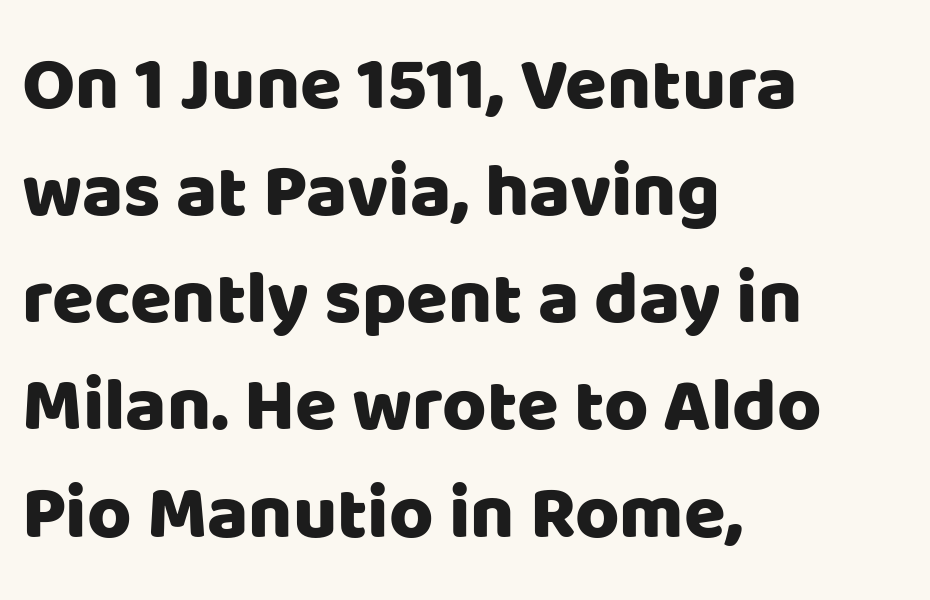
{"serif": "no", "italic": "no", "width": "normal", "stroke_contrast": "low", "x_height": "large", "monospaced": "no", "underline": "no", "align": "left", "line_spacing": "normal", "line_spacing_ratio": 1.41, "letter_spacing": "normal", "letter_spacing_em": 0.0, "glyph_px": 76}
